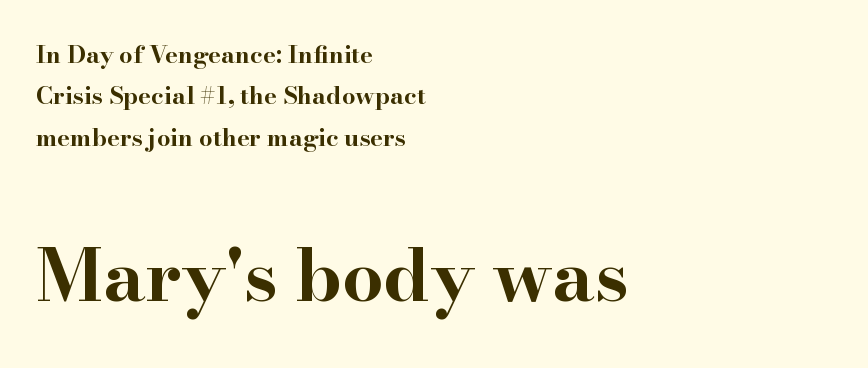
{"serif": "yes", "italic": "no", "bold": "yes", "weight": "bold", "width": "wide", "stroke_contrast": "high", "x_height": "small", "monospaced": "no", "underline": "no", "align": "left", "line_spacing_ratio": 1.72, "letter_spacing": "normal", "letter_spacing_em": 0.0, "larger_block": "second", "size_ratio": 3.04, "glyph_px": 73}
